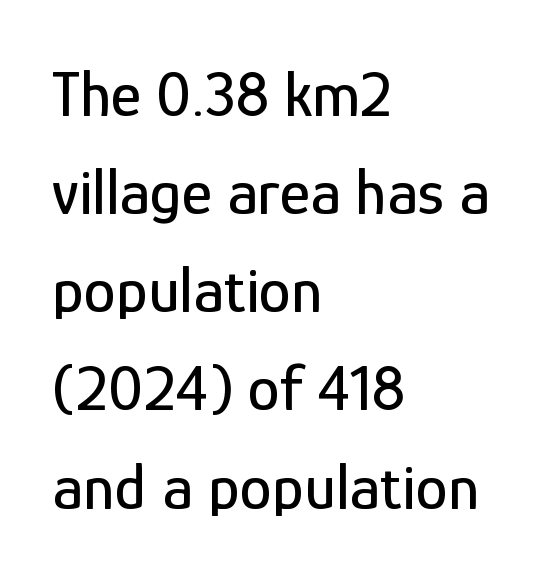
Q: Is the text italic (slanted)? A: No, it is upright.
Q: Is the typeface a serif or a sans-serif typeface? A: Sans-serif.
Q: Is the text underlined? A: No.
Q: How is the paragraph aligned? A: Left-aligned.
Q: Is the spacing between letters normal or unusually wide? A: Normal.
Q: Is the spacing between lines tight, normal or loose? A: Normal.
Q: Width (condensed, normal, or wide)? A: Condensed.
Q: Stroke contrast? A: Low.
Q: x-height? A: Medium.
Q: Monospaced? A: No.
